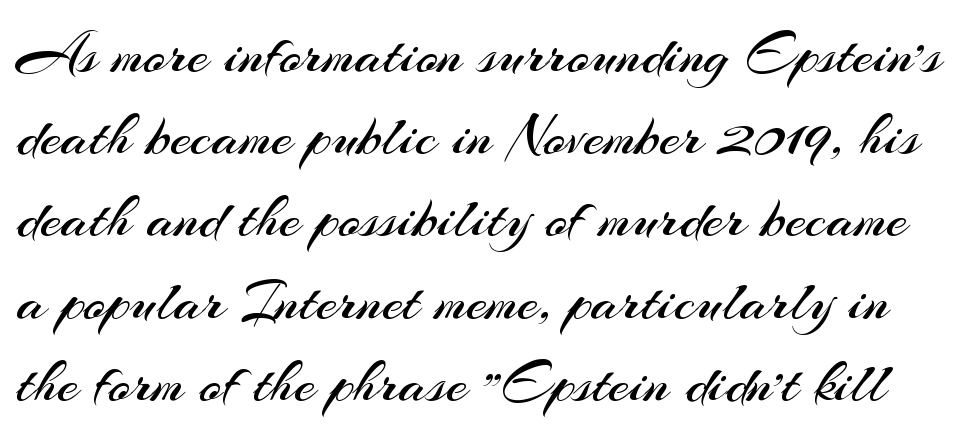
Notice how descenders clear the ascenders below comfortably — that's standard leading. Default kerning and tracking; the words read as compact shapes. Check under the words: just untouched page. The passage shown is typed in a proportional face where columns would drift. The font sits on the lighter half of the weight spectrum, regular included.
